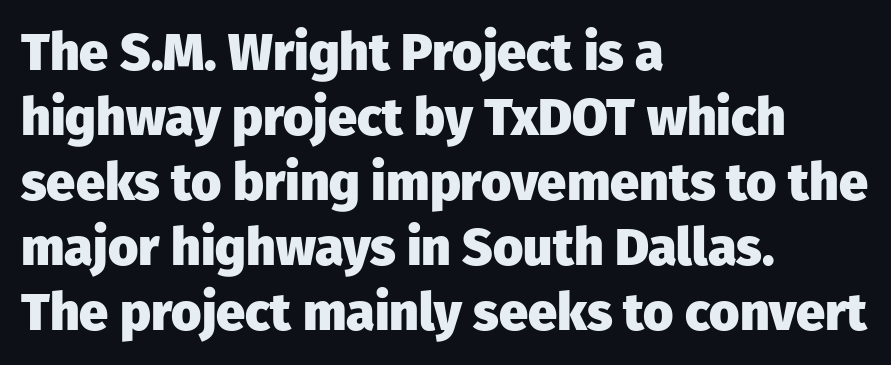
The image shows 52 px heavy sans-serif type, upright; set left-aligned, normal line spacing (1.25x), normal letter spacing, not underlined; low stroke contrast and a medium x-height.
